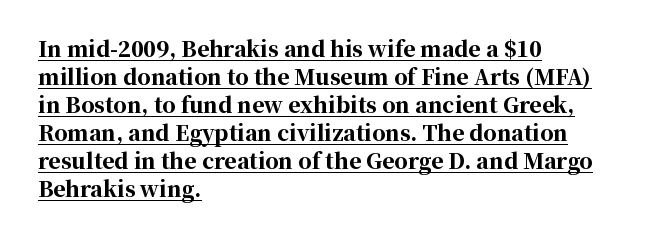
{"italic": "no", "bold": "yes", "underline": "yes", "align": "left", "line_spacing": "normal", "line_spacing_ratio": 1.33, "letter_spacing": "normal", "letter_spacing_em": 0.0, "glyph_px": 21}
